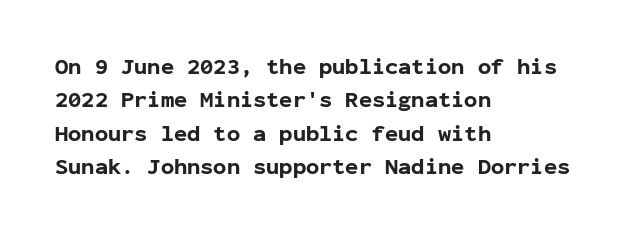
{"italic": "no", "bold": "yes", "underline": "no", "align": "left", "line_spacing": "normal", "line_spacing_ratio": 1.52, "letter_spacing": "normal", "letter_spacing_em": 0.0, "glyph_px": 22}
